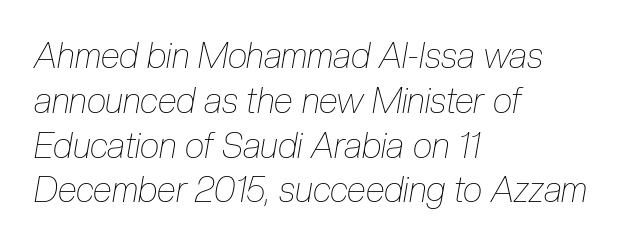
The image shows 35 px thin, condensed type, italic (leaning right); set left-aligned, normal line spacing (1.28x), normal letter spacing, not underlined; low stroke contrast and a medium x-height.
